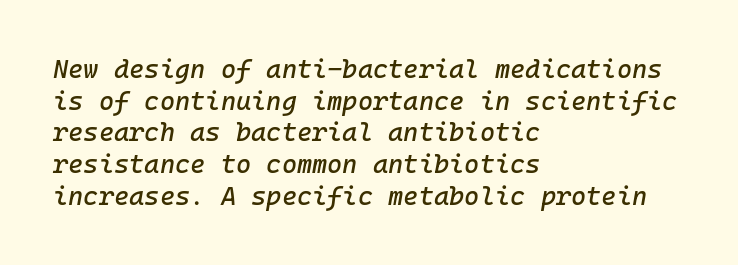
Every row of glyphs begins at an identical x-position on the left. The letters sit at their default tracking, neither squeezed nor spread. Glance below the letters and you will spot only blank space. These lines were composed using italics.
